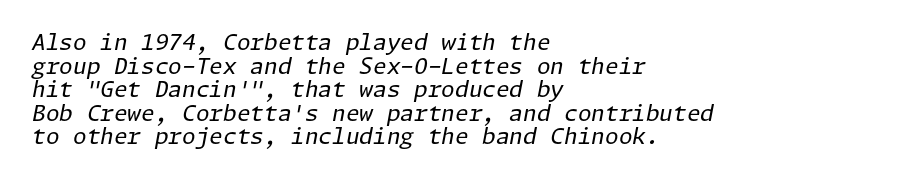
Weight: regular or lighter. Plain, unruled lines of type. Observe the lean: these are italic letterforms. Glyph-to-glyph distance matches everyday printed text. The designer dialed line spacing down below the default.
